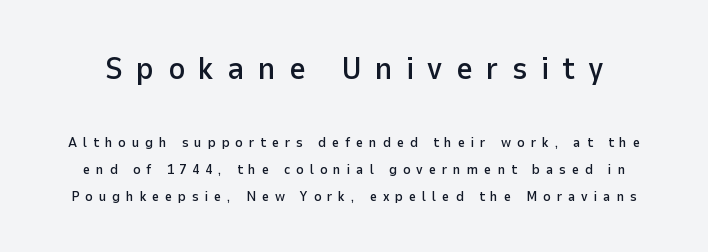
Q: Is the text italic (slanted)? A: No, it is upright.
Q: Is the typeface a serif or a sans-serif typeface? A: Sans-serif.
Q: Is the text underlined? A: No.
Q: Is the spacing between letters normal or unusually wide? A: Unusually wide.
Q: Is the spacing between lines tight, normal or loose? A: Loose.
Q: Which block of text is set in a larger size, the first (top) or the second (bottom)? A: The first (top) one.
Q: Width (condensed, normal, or wide)? A: Normal.
Q: Stroke contrast? A: Low.
Q: x-height? A: Medium.
Q: Monospaced? A: No.
